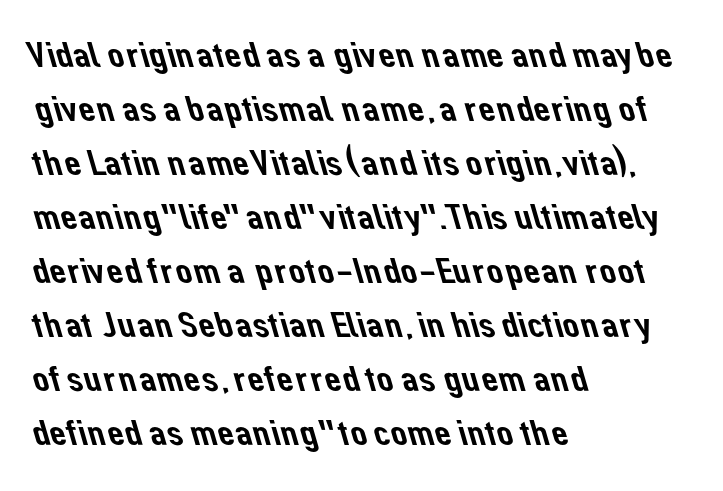
Q: Is the typeface a serif or a sans-serif typeface? A: Sans-serif.
Q: Is the text underlined? A: No.
Q: How is the paragraph aligned? A: Left-aligned.
Q: Is the spacing between letters normal or unusually wide? A: Normal.
Q: Is the spacing between lines tight, normal or loose? A: Normal.
Q: Width (condensed, normal, or wide)? A: Normal.
Q: Stroke contrast? A: Low.
Q: x-height? A: Medium.
Q: Monospaced? A: No.
